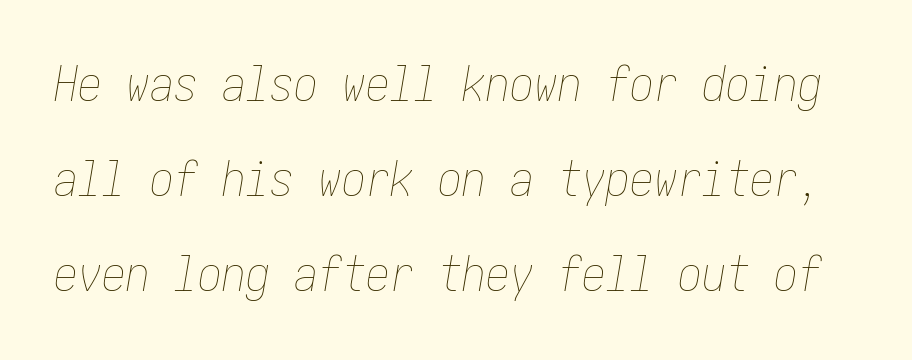
{"italic": "yes", "lean": "right", "slant_degrees": 10, "bold": "no", "weight": "thin", "width": "condensed", "stroke_contrast": "low", "x_height": "medium", "underline": "no", "line_spacing": "loose", "line_spacing_ratio": 1.98, "letter_spacing": "normal", "letter_spacing_em": 0.0, "glyph_px": 48}
